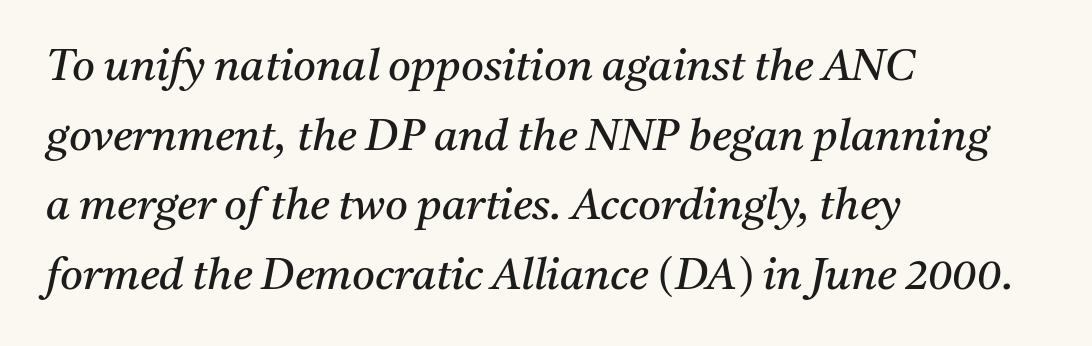
Q: Is the text bold? A: No.
Q: Is the text italic (slanted)? A: Yes, it leans right by about 11 degrees.
Q: Is the typeface a serif or a sans-serif typeface? A: Serif.
Q: Is the text underlined? A: No.
Q: How is the paragraph aligned? A: Left-aligned.
Q: Is the spacing between letters normal or unusually wide? A: Normal.
Q: Is the spacing between lines tight, normal or loose? A: Normal.
Q: Width (condensed, normal, or wide)? A: Normal.
Q: Stroke contrast? A: Medium.
Q: x-height? A: Medium.
Q: Monospaced? A: No.
